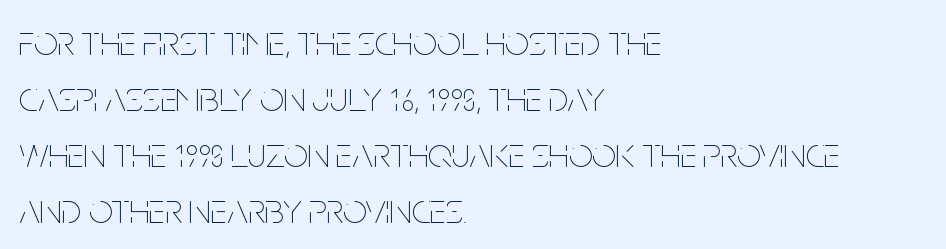
The image shows 42 px thin, condensed type, upright; set left-aligned, normal line spacing (1.33x), normal letter spacing, not underlined; low stroke contrast and a large x-height.
